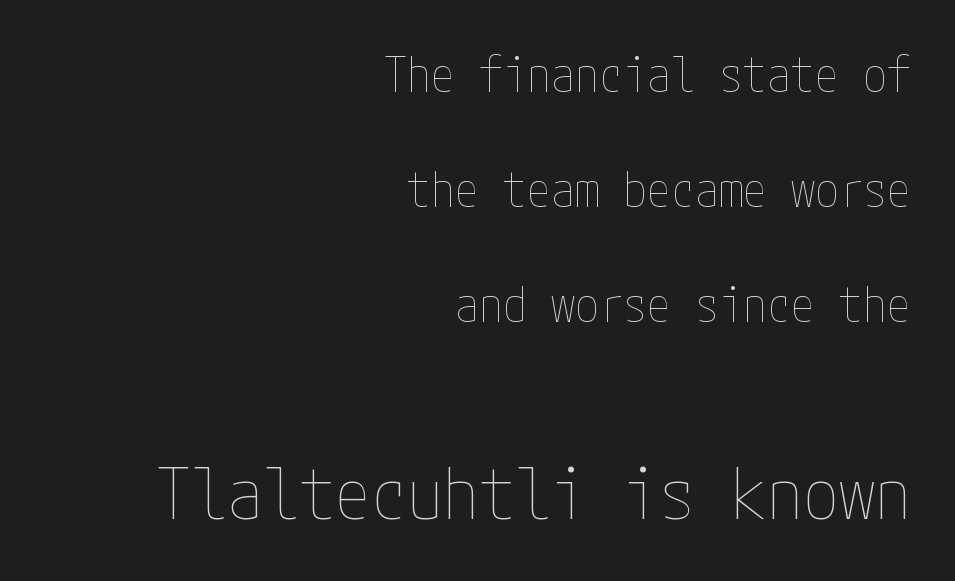
The image shows 72 px thin, condensed type, upright; set right-aligned, loose line spacing (2.4x), normal letter spacing, not underlined; the second (bottom) block is 1.5x larger; low stroke contrast and a medium x-height.
